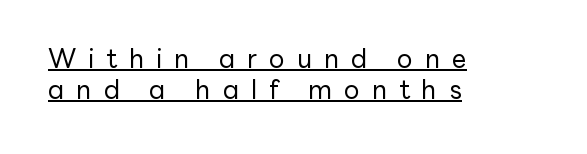
Q: Is the text bold? A: No.
Q: Is the text italic (slanted)? A: No, it is upright.
Q: Is the text underlined? A: Yes.
Q: How is the paragraph aligned? A: Left-aligned.
Q: Is the spacing between letters normal or unusually wide? A: Unusually wide.
